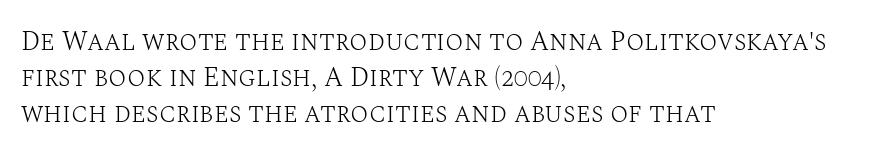
Q: Is the text bold? A: No.
Q: Is the text italic (slanted)? A: No, it is upright.
Q: Is the text underlined? A: No.
Q: How is the paragraph aligned? A: Left-aligned.
Q: Is the spacing between letters normal or unusually wide? A: Normal.
Q: Is the spacing between lines tight, normal or loose? A: Normal.
